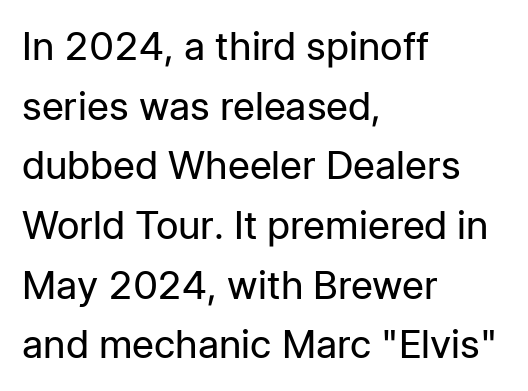
{"serif": "no", "italic": "no", "bold": "no", "weight": "regular", "width": "normal", "stroke_contrast": "low", "x_height": "medium", "monospaced": "no", "underline": "no", "align": "left", "line_spacing": "normal", "line_spacing_ratio": 1.53, "letter_spacing": "normal", "letter_spacing_em": 0.0, "glyph_px": 39}
